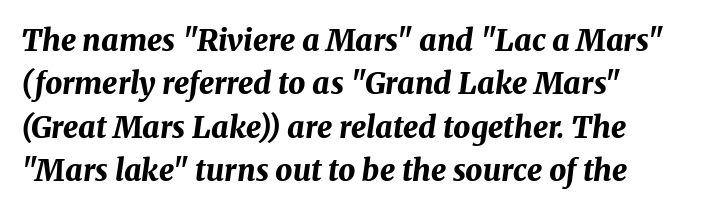
Q: Is the text bold? A: Yes.
Q: Is the text italic (slanted)? A: Yes, it leans right by about 8 degrees.
Q: Is the text underlined? A: No.
Q: How is the paragraph aligned? A: Left-aligned.
Q: Is the spacing between letters normal or unusually wide? A: Normal.
Q: Is the spacing between lines tight, normal or loose? A: Normal.
Q: Width (condensed, normal, or wide)? A: Normal.
Q: Stroke contrast? A: Medium.
Q: x-height? A: Medium.
Q: Monospaced? A: No.
